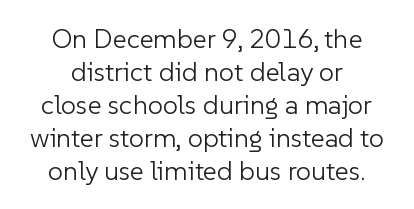
{"italic": "no", "bold": "no", "underline": "no", "align": "center", "line_spacing_ratio": 1.22, "letter_spacing": "normal", "letter_spacing_em": 0.0, "glyph_px": 27}
